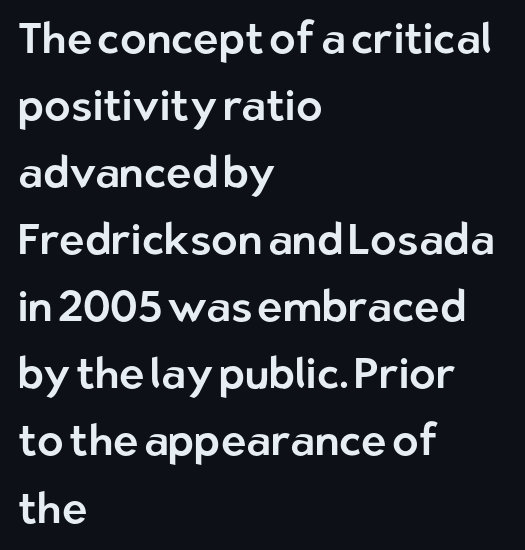
The image shows 43 px sans-serif type, upright; set left-aligned, normal line spacing (1.56x), normal letter spacing, not underlined; low stroke contrast and a medium x-height.
